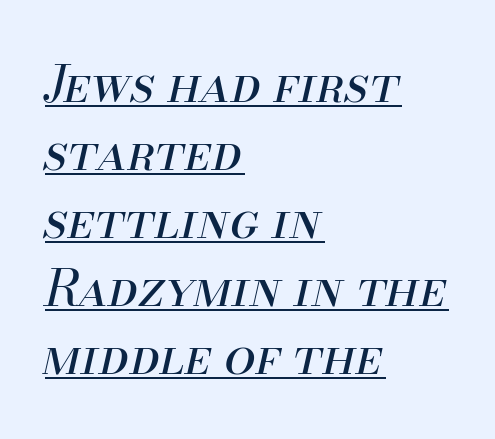
The words here are underlined. Observe the lean: these are italic letterforms. Weight: in the light-to-regular range. Note the varied advance widths — an 'i' is clearly narrower than an 'm'. Here the glyphs are tracked normally, forming tight word shapes.
